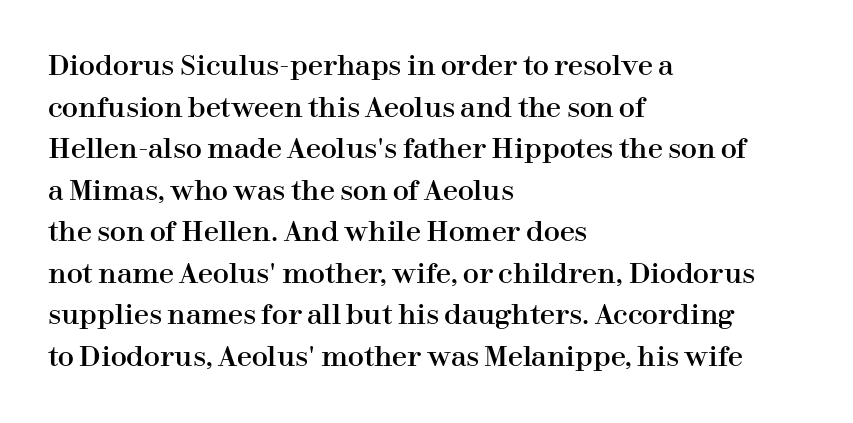
A typesetter would call this zero additional tracking. Line beginnings align vertically; line endings do not. The leading is moderate, giving the passage an even texture. No italicization has been applied; the sample stays upright. This rendering features lettering with no underline.
